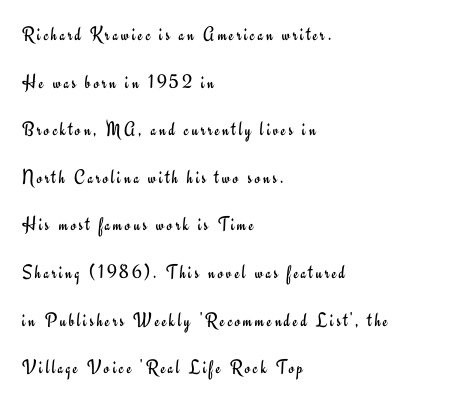
Typeset ragged right — the left edge is the straight one. Vertical stems look standard width or narrower in stroke. Each row of text sits above clean, open space. Notice the wide empty band between every row — that's loose leading.
